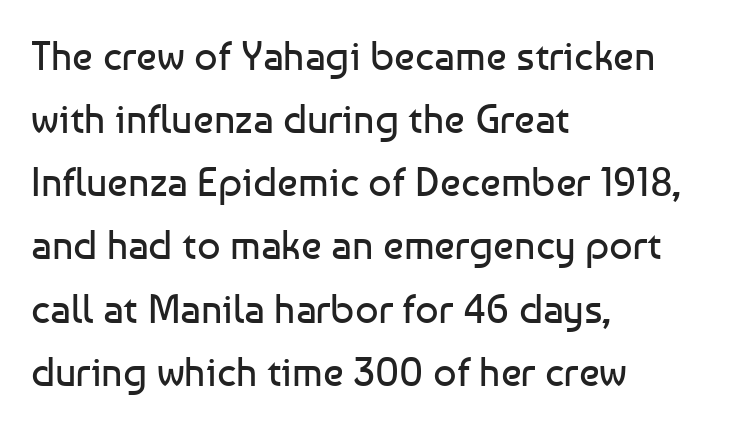
Q: Is the text bold? A: No.
Q: Is the text italic (slanted)? A: No, it is upright.
Q: Is the typeface a serif or a sans-serif typeface? A: Sans-serif.
Q: Is the text underlined? A: No.
Q: How is the paragraph aligned? A: Left-aligned.
Q: Is the spacing between letters normal or unusually wide? A: Normal.
Q: Is the spacing between lines tight, normal or loose? A: Normal.
Q: Width (condensed, normal, or wide)? A: Normal.
Q: Stroke contrast? A: Low.
Q: x-height? A: Medium.
Q: Monospaced? A: No.
